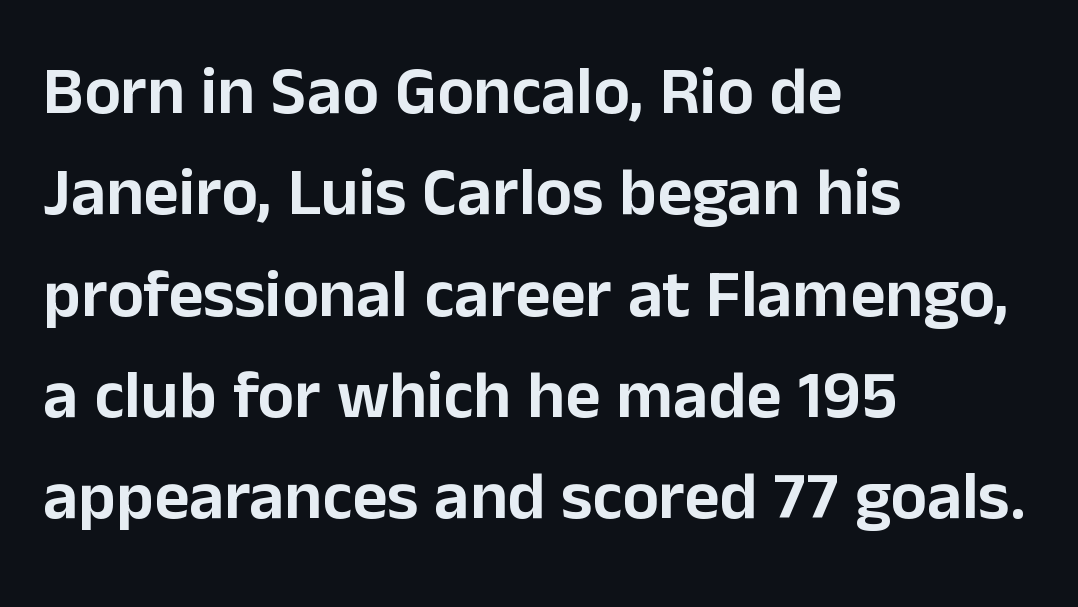
Q: Is the text italic (slanted)? A: No, it is upright.
Q: Is the typeface a serif or a sans-serif typeface? A: Sans-serif.
Q: Is the text underlined? A: No.
Q: How is the paragraph aligned? A: Left-aligned.
Q: Is the spacing between letters normal or unusually wide? A: Normal.
Q: Is the spacing between lines tight, normal or loose? A: Normal.
Q: Width (condensed, normal, or wide)? A: Normal.
Q: Stroke contrast? A: Low.
Q: x-height? A: Medium.
Q: Monospaced? A: No.
